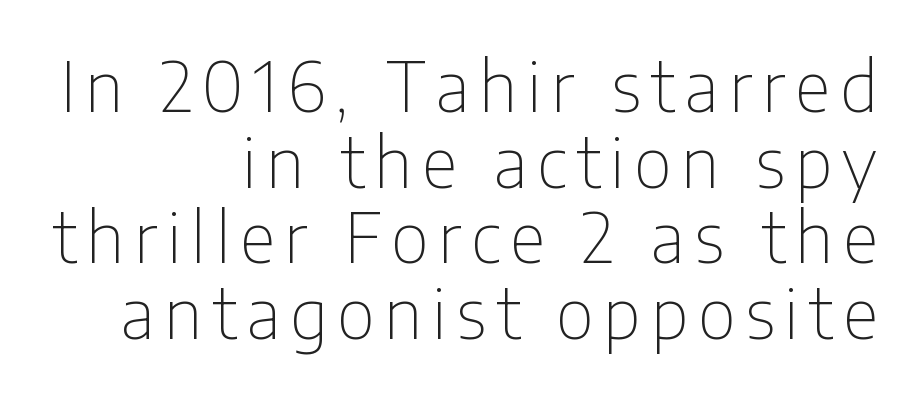
The image shows 70 px thin, condensed sans-serif type, upright; set right-aligned, tight line spacing (1.08x), not underlined; low stroke contrast and a medium x-height.
